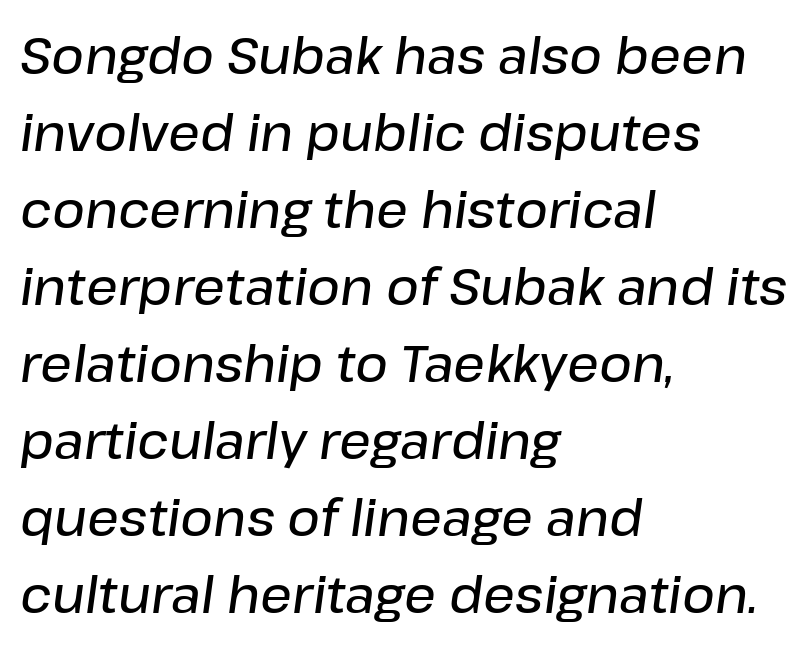
Q: Is the text bold? A: Semi-bold.
Q: Is the text italic (slanted)? A: Yes, it leans right by about 8 degrees.
Q: Is the text underlined? A: No.
Q: How is the paragraph aligned? A: Left-aligned.
Q: Is the spacing between letters normal or unusually wide? A: Normal.
Q: Is the spacing between lines tight, normal or loose? A: Normal.
Q: Width (condensed, normal, or wide)? A: Normal.
Q: Stroke contrast? A: Low.
Q: x-height? A: Medium.
Q: Monospaced? A: No.
